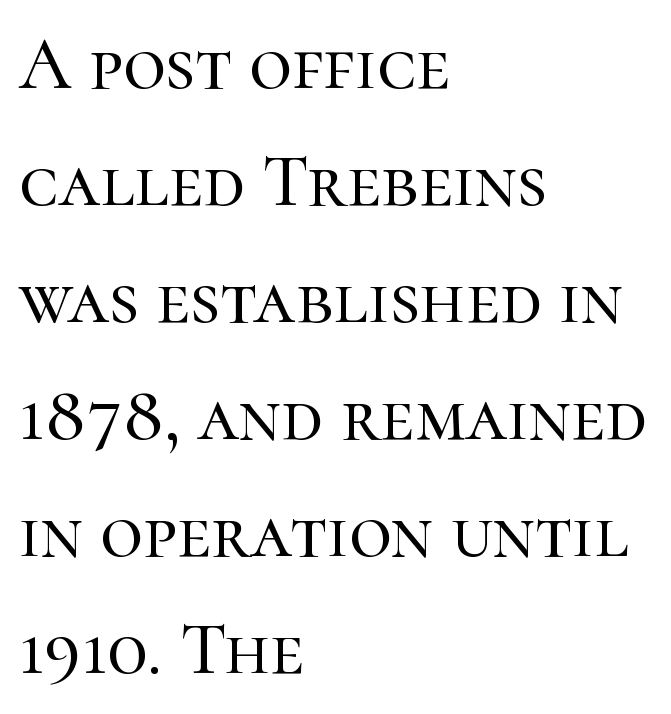
Q: Is the text italic (slanted)? A: No, it is upright.
Q: Is the typeface a serif or a sans-serif typeface? A: Serif.
Q: Is the text underlined? A: No.
Q: How is the paragraph aligned? A: Left-aligned.
Q: Is the spacing between letters normal or unusually wide? A: Normal.
Q: Is the spacing between lines tight, normal or loose? A: Normal.
Q: Width (condensed, normal, or wide)? A: Normal.
Q: Stroke contrast? A: High.
Q: x-height? A: Medium.
Q: Monospaced? A: No.
